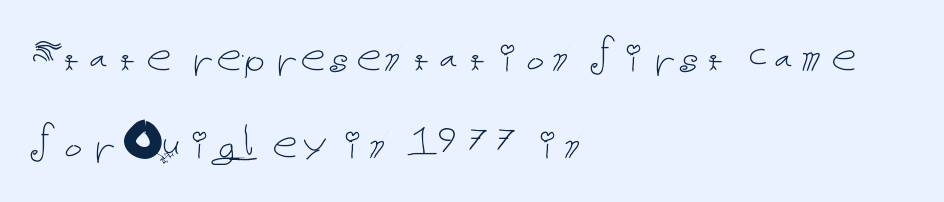
The image shows 50 px thin type, upright; set left-aligned, line spacing 1.74x, normal letter spacing, not underlined; low stroke contrast and a medium x-height.
